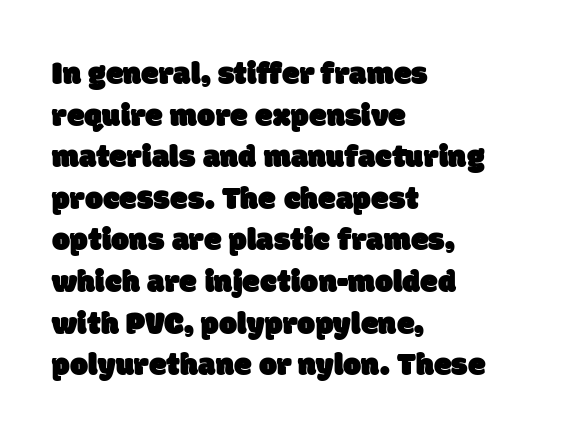
Underline: absent. A typesetter would call this leading conventional body-copy spacing. Tracking here is standard; glyphs follow each other at the usual distance. The type family on display is of the sans-serif kind.
